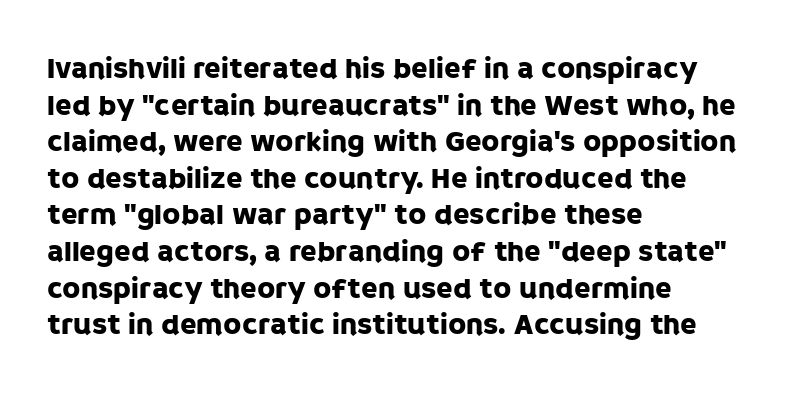
{"serif": "no", "italic": "no", "width": "normal", "stroke_contrast": "low", "x_height": "large", "monospaced": "no", "underline": "no", "align": "left", "line_spacing_ratio": 1.22, "letter_spacing": "normal", "letter_spacing_em": 0.0, "glyph_px": 30}
